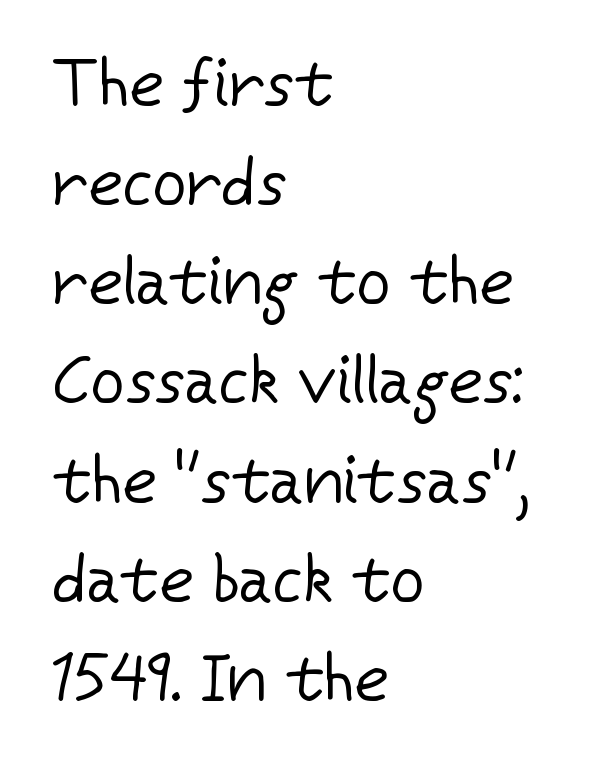
The image shows 67 px regular-weight sans-serif type, upright; set left-aligned, normal line spacing (1.48x), normal letter spacing, not underlined; low stroke contrast and a medium x-height.
